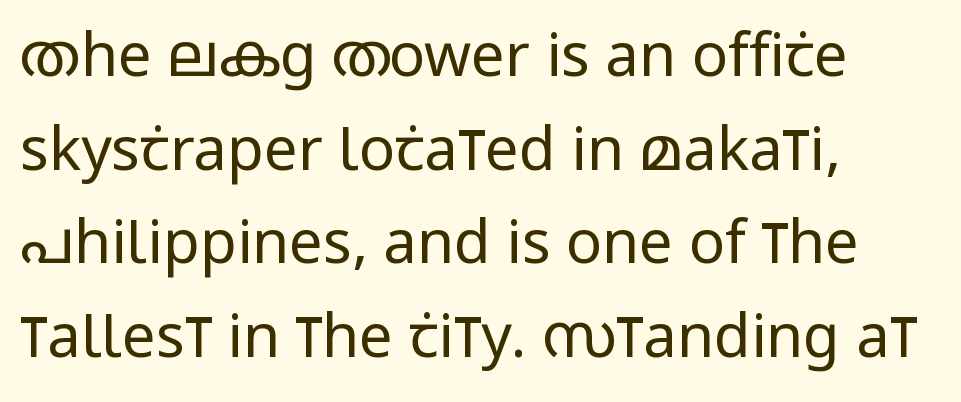
Q: Is the text bold? A: No.
Q: Is the text italic (slanted)? A: No, it is upright.
Q: Is the typeface a serif or a sans-serif typeface? A: Sans-serif.
Q: Is the text underlined? A: No.
Q: How is the paragraph aligned? A: Left-aligned.
Q: Is the spacing between letters normal or unusually wide? A: Normal.
Q: Is the spacing between lines tight, normal or loose? A: Normal.
Q: Width (condensed, normal, or wide)? A: Condensed.
Q: Stroke contrast? A: Low.
Q: x-height? A: Large.
Q: Monospaced? A: No.
